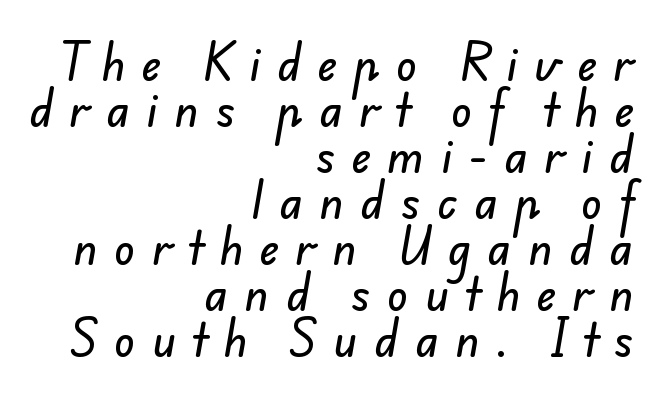
{"serif": "no", "width": "normal", "stroke_contrast": "low", "x_height": "small", "monospaced": "no", "underline": "no", "align": "right", "line_spacing": "tight", "line_spacing_ratio": 1.07, "letter_spacing": "wide", "letter_spacing_em": 0.39, "glyph_px": 43}
